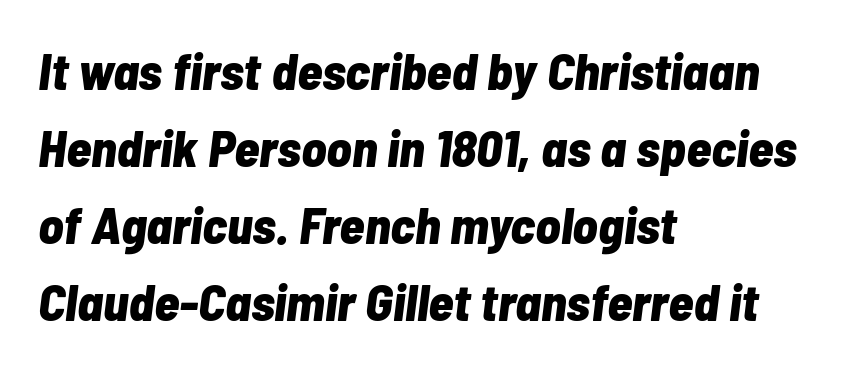
Q: Is the text bold? A: Yes.
Q: Is the text italic (slanted)? A: Yes, it leans right by about 7 degrees.
Q: Is the text underlined? A: No.
Q: How is the paragraph aligned? A: Left-aligned.
Q: Is the spacing between letters normal or unusually wide? A: Normal.
Q: Is the spacing between lines tight, normal or loose? A: Normal.
Q: Width (condensed, normal, or wide)? A: Condensed.
Q: Stroke contrast? A: Low.
Q: x-height? A: Medium.
Q: Monospaced? A: No.
